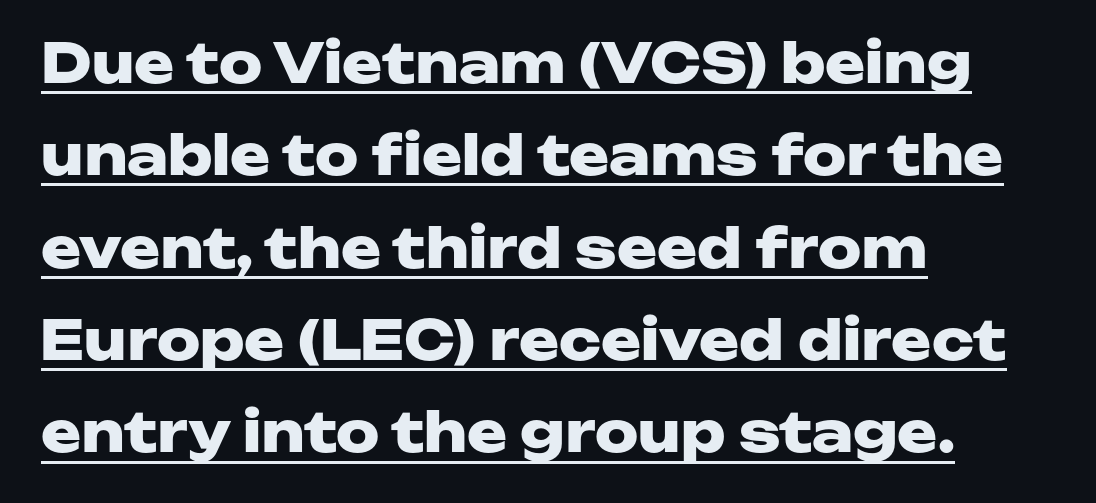
Q: Is the text bold? A: Yes.
Q: Is the text italic (slanted)? A: No, it is upright.
Q: Is the typeface a serif or a sans-serif typeface? A: Sans-serif.
Q: Is the text underlined? A: Yes.
Q: How is the paragraph aligned? A: Left-aligned.
Q: Is the spacing between letters normal or unusually wide? A: Normal.
Q: Width (condensed, normal, or wide)? A: Wide.
Q: Stroke contrast? A: Low.
Q: x-height? A: Medium.
Q: Monospaced? A: No.
